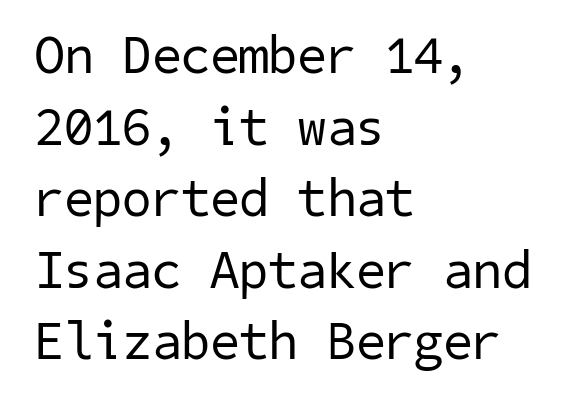
The image shows 53 px regular-weight sans-serif type; set left-aligned, normal line spacing (1.35x), normal letter spacing, not underlined; low stroke contrast and a medium x-height.
